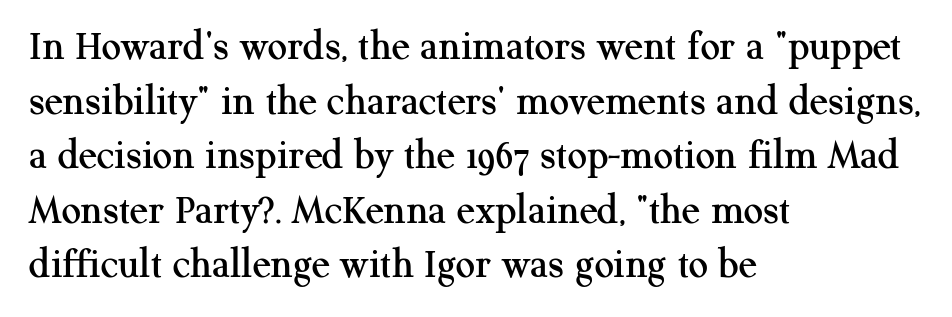
Q: Is the text italic (slanted)? A: No, it is upright.
Q: Is the typeface a serif or a sans-serif typeface? A: Serif.
Q: Is the text underlined? A: No.
Q: How is the paragraph aligned? A: Left-aligned.
Q: Is the spacing between letters normal or unusually wide? A: Normal.
Q: Is the spacing between lines tight, normal or loose? A: Normal.
Q: Width (condensed, normal, or wide)? A: Normal.
Q: Stroke contrast? A: Medium.
Q: x-height? A: Medium.
Q: Monospaced? A: No.
